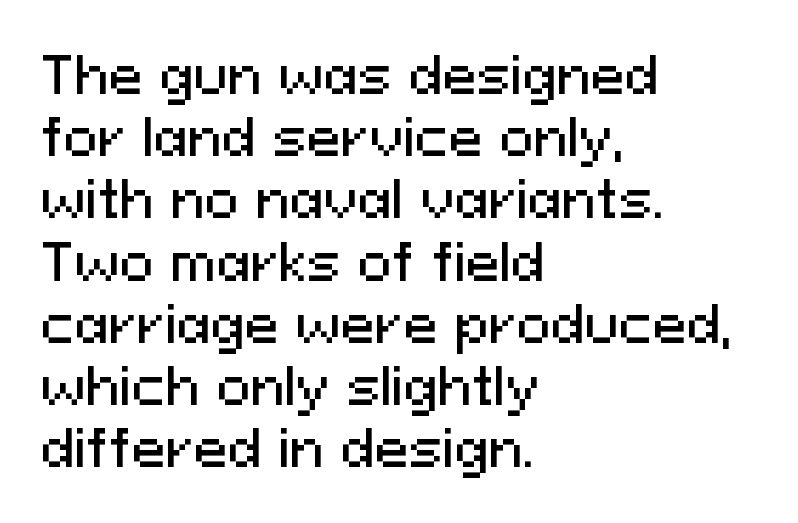
The specimen reads as upright at a glance. Check the space under the baseline: it is left empty. Here the designer chose a conventional face with non-uniform glyph widths. How are the letters spaced? Ordinarily, with no added tracking. The setting favours the left margin, as ordinary paragraphs usually do.
